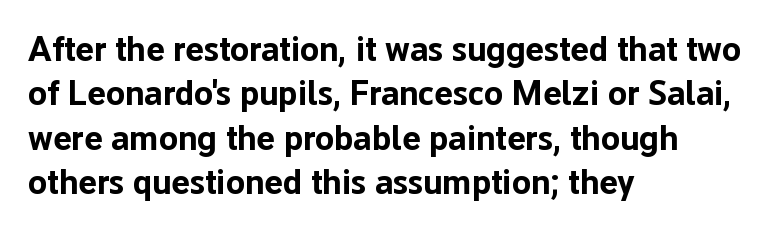
Q: Is the text bold? A: Yes.
Q: Is the text italic (slanted)? A: No, it is upright.
Q: Is the typeface a serif or a sans-serif typeface? A: Sans-serif.
Q: Is the text underlined? A: No.
Q: How is the paragraph aligned? A: Left-aligned.
Q: Is the spacing between letters normal or unusually wide? A: Normal.
Q: Is the spacing between lines tight, normal or loose? A: Normal.
Q: Width (condensed, normal, or wide)? A: Normal.
Q: Stroke contrast? A: Low.
Q: x-height? A: Medium.
Q: Monospaced? A: No.
